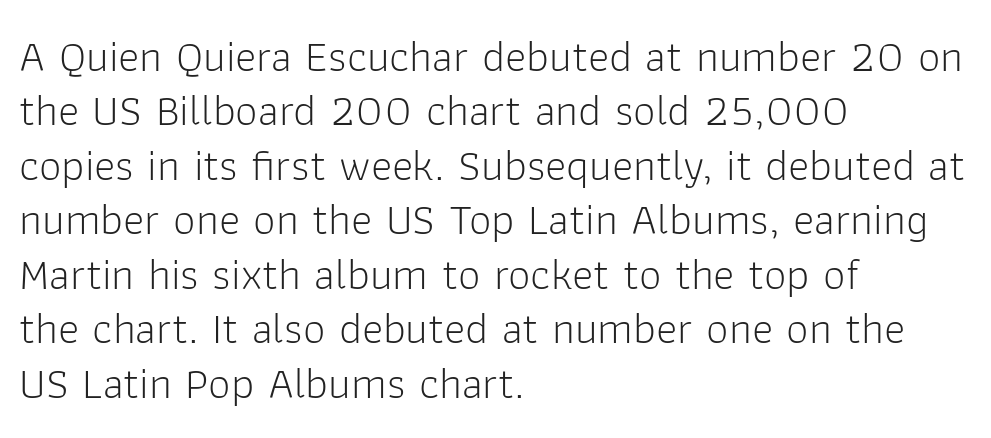
The image shows 45 px light sans-serif type, upright; set left-aligned, line spacing 1.21x, normal letter spacing, not underlined; low stroke contrast and a medium x-height.
